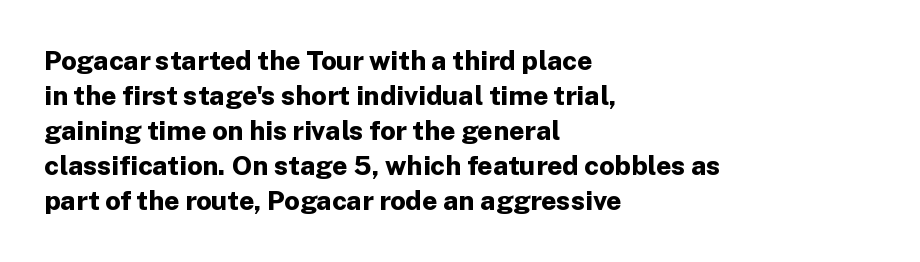
Q: Is the text bold? A: Yes.
Q: Is the text italic (slanted)? A: No, it is upright.
Q: Is the text underlined? A: No.
Q: How is the paragraph aligned? A: Left-aligned.
Q: Is the spacing between letters normal or unusually wide? A: Normal.
Q: Is the spacing between lines tight, normal or loose? A: Normal.
